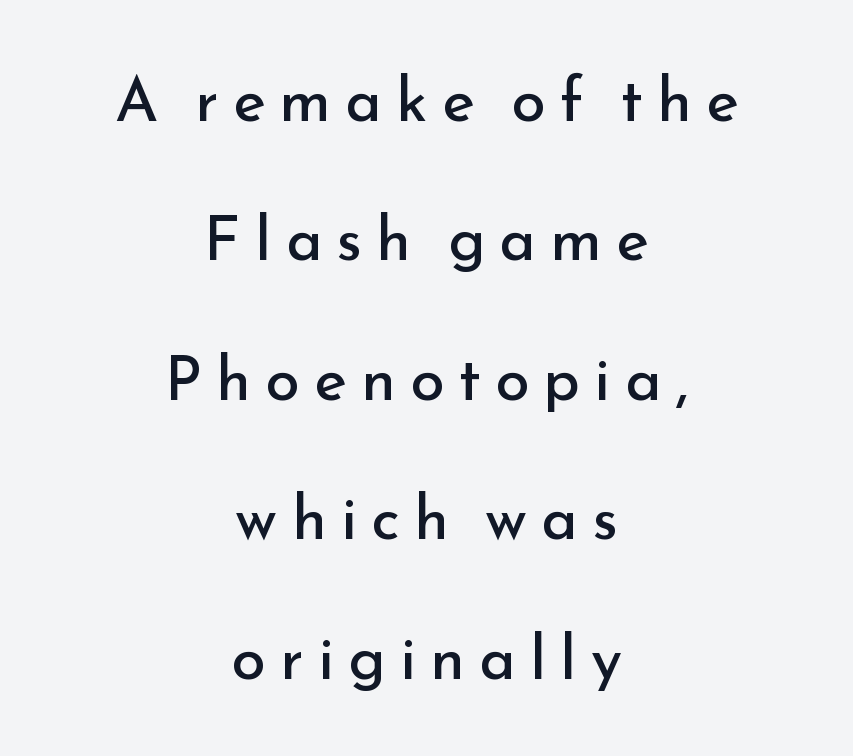
{"serif": "no", "italic": "no", "bold": "no", "weight": "regular", "width": "normal", "stroke_contrast": "low", "x_height": "small", "monospaced": "no", "underline": "no", "align": "center", "line_spacing": "loose", "line_spacing_ratio": 2.25, "letter_spacing": "wide", "letter_spacing_em": 0.23, "glyph_px": 62}
